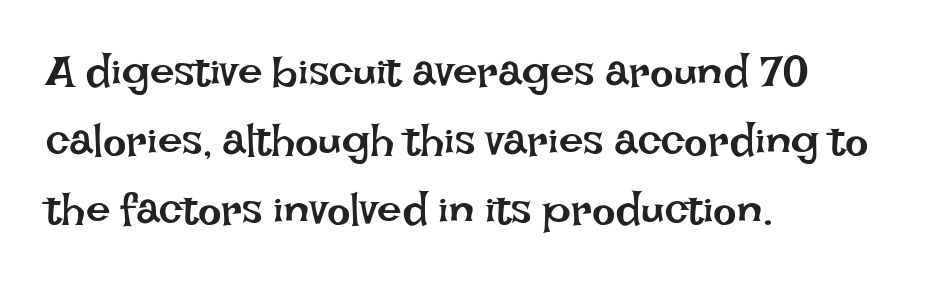
The passage shown is typed in a proportional face where columns would drift. Posture: upright roman. Only glyphs here, with clear space below each row. This rendering leaves character spacing at its baseline value.
